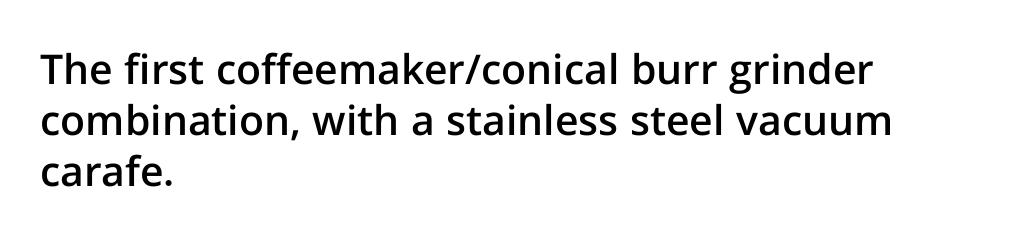
The image shows 41 px semibold sans-serif type, upright; set left-aligned, normal line spacing (1.25x), normal letter spacing, not underlined; low stroke contrast and a medium x-height.
